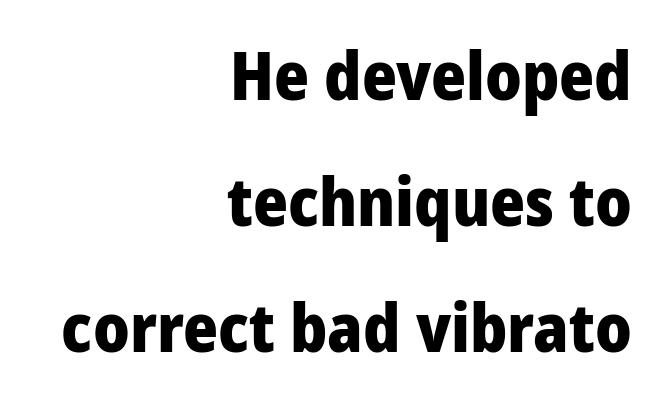
Q: Is the text bold? A: Yes.
Q: Is the text italic (slanted)? A: No, it is upright.
Q: Is the typeface a serif or a sans-serif typeface? A: Sans-serif.
Q: Is the text underlined? A: No.
Q: How is the paragraph aligned? A: Right-aligned.
Q: Is the spacing between letters normal or unusually wide? A: Normal.
Q: Width (condensed, normal, or wide)? A: Condensed.
Q: Stroke contrast? A: Low.
Q: x-height? A: Large.
Q: Monospaced? A: No.
